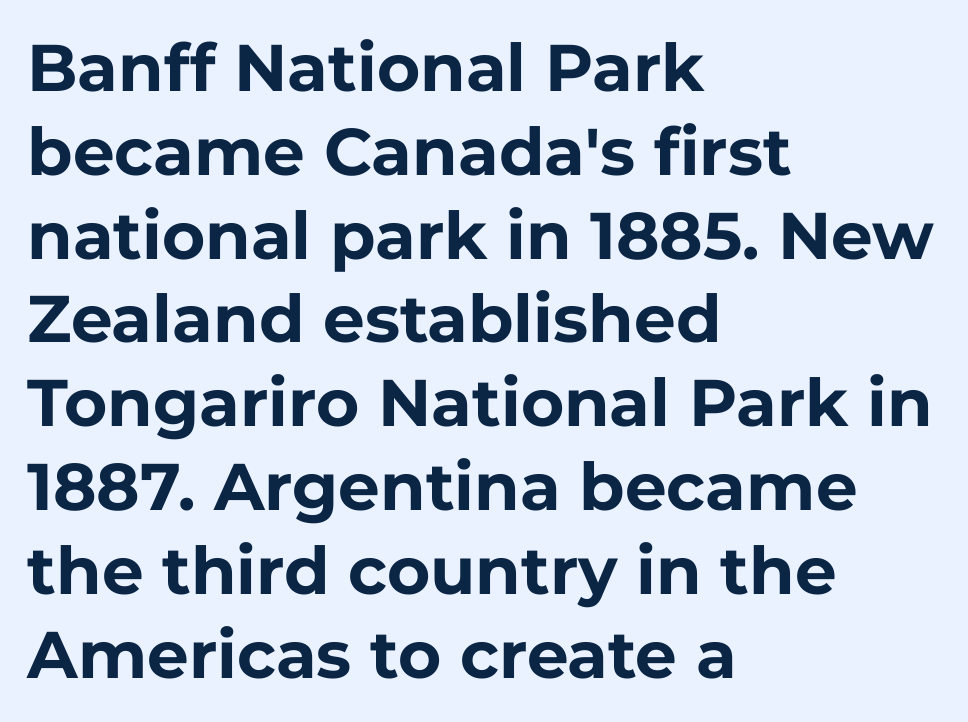
The image shows 66 px bold sans-serif type, upright; set left-aligned, normal line spacing (1.27x), normal letter spacing, not underlined; low stroke contrast and a medium x-height.
